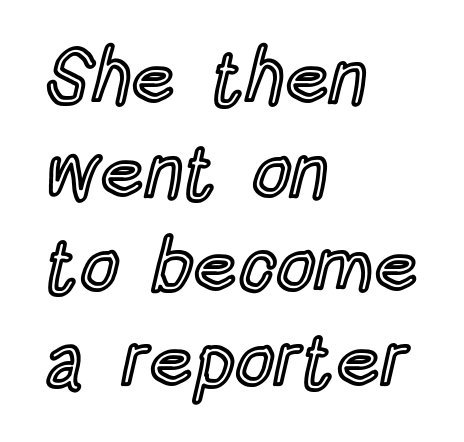
{"width": "condensed", "x_height": "large", "monospaced": "no", "underline": "no", "align": "left", "line_spacing_ratio": 1.24, "letter_spacing": "normal", "letter_spacing_em": 0.0, "glyph_px": 76}
